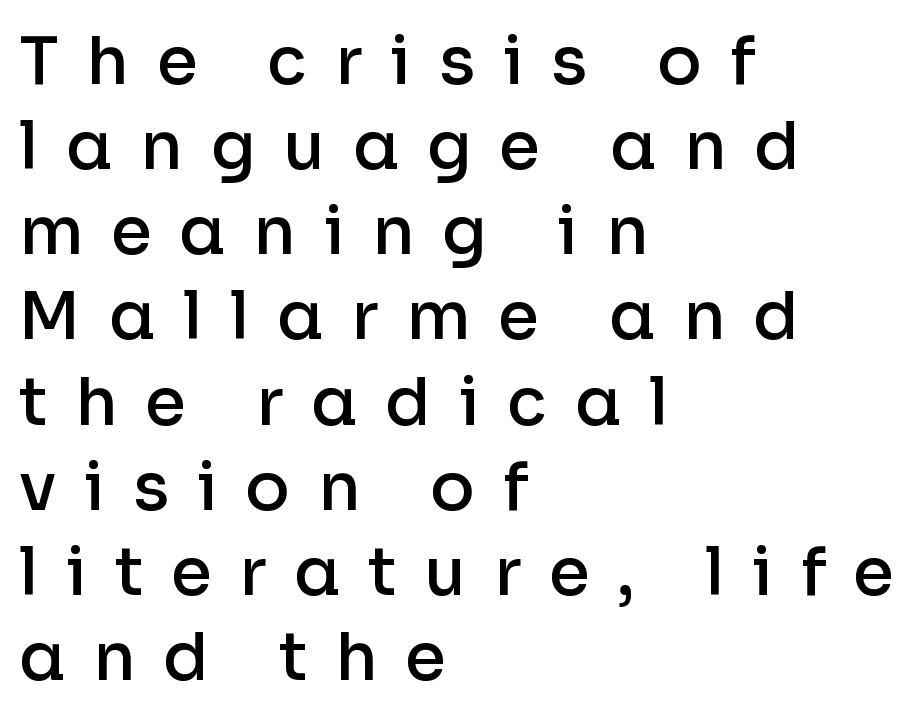
The image shows 66 px semibold sans-serif type, upright; set left-aligned, normal line spacing (1.29x), unusually wide letter spacing (+0.42 em), not underlined; low stroke contrast and a medium x-height.
